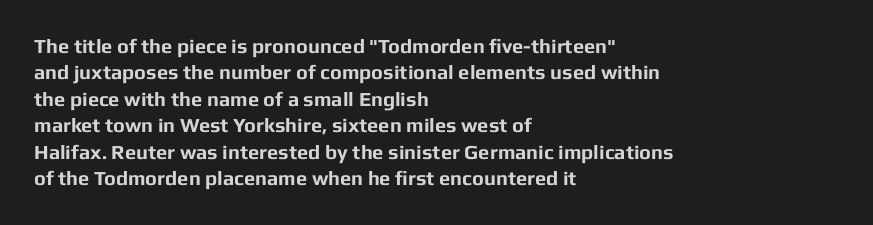
{"italic": "no", "bold": "yes", "underline": "no", "align": "left", "line_spacing": "normal", "line_spacing_ratio": 1.32, "letter_spacing": "normal", "letter_spacing_em": 0.0, "glyph_px": 20}
